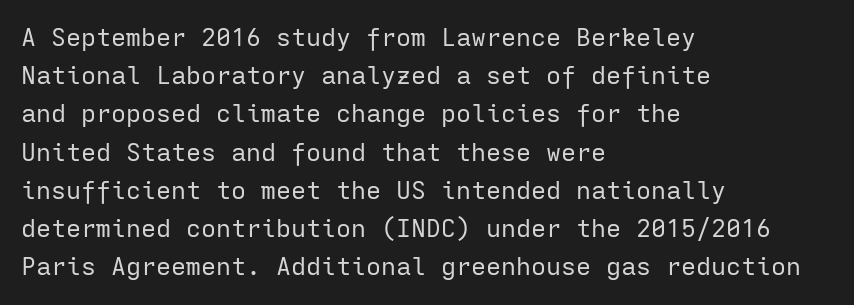
The image shows 25 px text type, upright; set left-aligned, normal line spacing (1.53x), normal letter spacing, not underlined.
